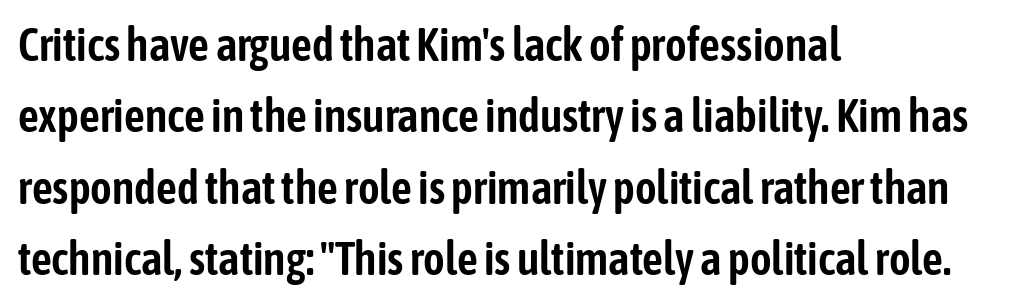
{"serif": "no", "italic": "no", "width": "condensed", "stroke_contrast": "low", "x_height": "medium", "monospaced": "no", "underline": "no", "align": "left", "line_spacing": "normal", "line_spacing_ratio": 1.55, "letter_spacing": "normal", "letter_spacing_em": 0.0, "glyph_px": 46}
